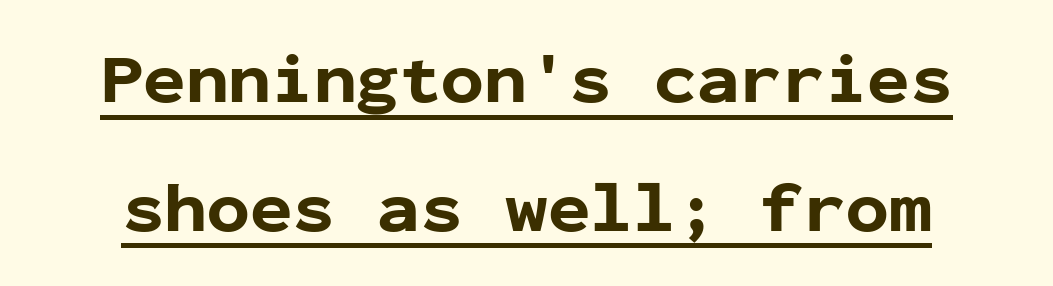
The image shows 71 px bold sans-serif type, upright, monospaced; set line spacing 1.81x, normal letter spacing, underlined; low stroke contrast and a medium x-height.
